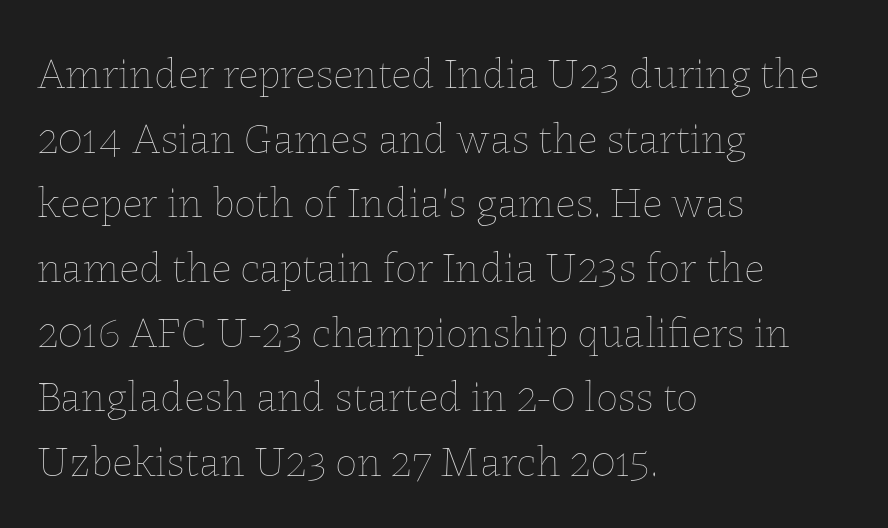
The passage shown is typed in a proportional face where columns would drift. Vertical stems look standard width or narrower in stroke. The letters sit at their default tracking, neither squeezed nor spread. Upright lettering throughout. Nobody drew a line under any word here. This rendering uses left alignment, leaving the right contour irregular.
